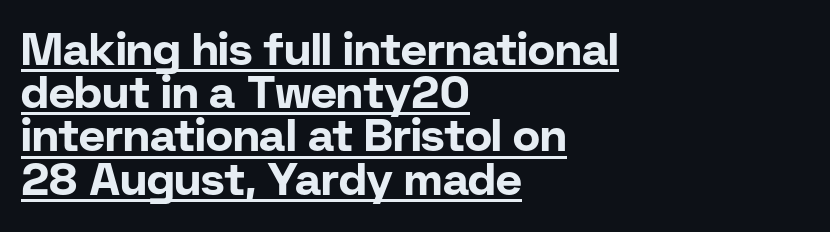
{"serif": "no", "italic": "no", "bold": "yes", "weight": "bold", "width": "normal", "stroke_contrast": "low", "x_height": "medium", "monospaced": "no", "underline": "yes", "align": "left", "line_spacing": "tight", "line_spacing_ratio": 0.96, "letter_spacing": "normal", "letter_spacing_em": 0.0, "glyph_px": 45}
